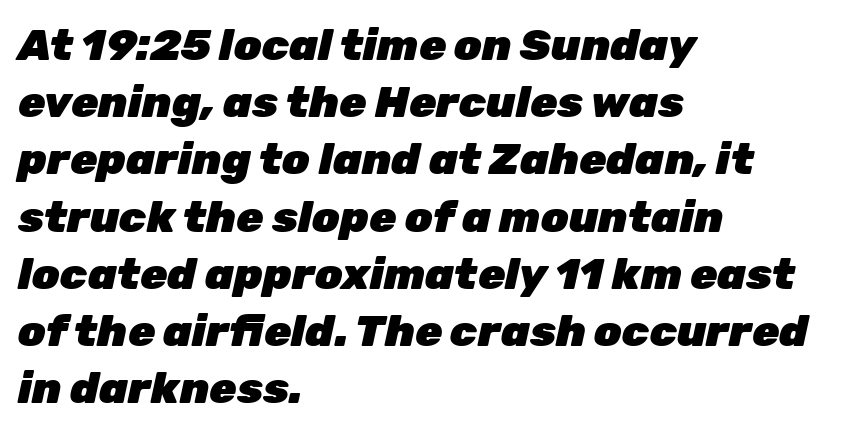
{"italic": "yes", "lean": "right", "slant_degrees": 12, "bold": "yes", "weight": "heavy", "width": "normal", "stroke_contrast": "low", "x_height": "medium", "monospaced": "no", "underline": "no", "align": "left", "line_spacing": "normal", "line_spacing_ratio": 1.3, "letter_spacing": "normal", "letter_spacing_em": 0.0, "glyph_px": 44}
